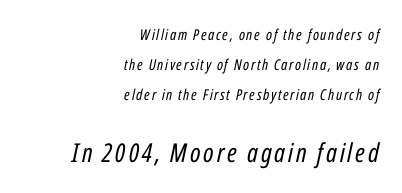
The image shows 26 px text type, italic (leaning right); set right-aligned, loose line spacing (2.0x), not underlined; the second (bottom) block is 1.73x larger.
